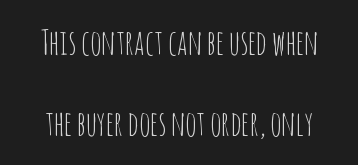
Q: Is the text bold? A: No.
Q: Is the text italic (slanted)? A: No, it is upright.
Q: Is the typeface a serif or a sans-serif typeface? A: Sans-serif.
Q: Is the text underlined? A: No.
Q: Is the spacing between letters normal or unusually wide? A: Normal.
Q: Is the spacing between lines tight, normal or loose? A: Loose.
Q: Width (condensed, normal, or wide)? A: Condensed.
Q: Stroke contrast? A: Low.
Q: x-height? A: Large.
Q: Monospaced? A: No.
